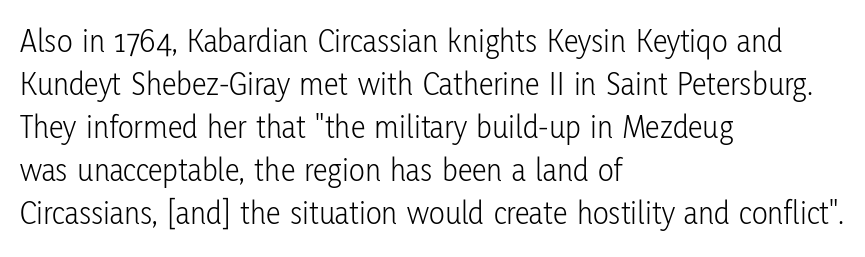
The image shows 33 px light, condensed sans-serif type, upright; set left-aligned, normal line spacing (1.3x), normal letter spacing, not underlined; low stroke contrast and a medium x-height.
